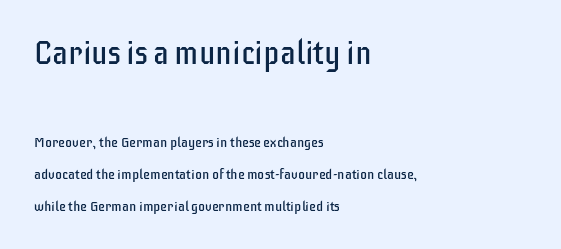
The image shows 32 px regular-weight, condensed sans-serif type, upright; set left-aligned, loose line spacing (2.29x), normal letter spacing, not underlined; the first (top) block is 2.29x larger; low stroke contrast and a large x-height.
